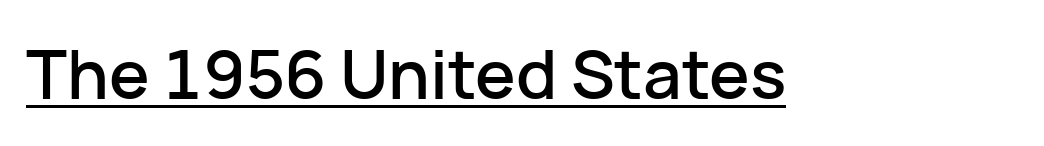
The image shows 68 px sans-serif type, upright; set normal letter spacing, underlined; low stroke contrast and a medium x-height.
